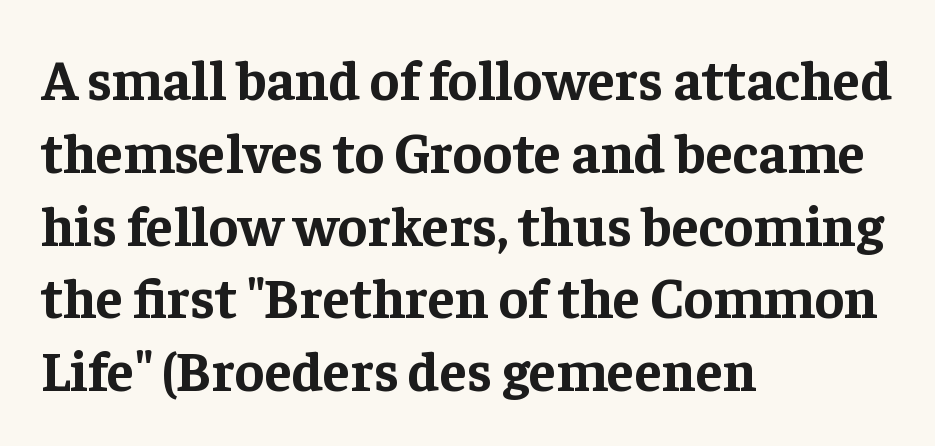
This rendering leaves character spacing at its baseline value. The type sits square on the baseline with zero lean. The rendering uses a moderate line-height, typical for paragraphs. The characters look thick and weighty, a clear bold. Horizontally, the lines are justified to the leading edge only. The rendering uses natural spacing where letterforms have individual widths.
